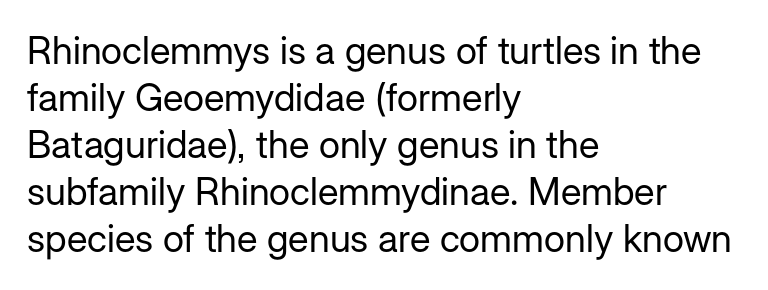
{"serif": "no", "italic": "no", "bold": "no", "weight": "regular", "width": "normal", "stroke_contrast": "low", "x_height": "medium", "monospaced": "no", "underline": "no", "align": "left", "line_spacing_ratio": 1.24, "letter_spacing": "normal", "letter_spacing_em": 0.0, "glyph_px": 38}
